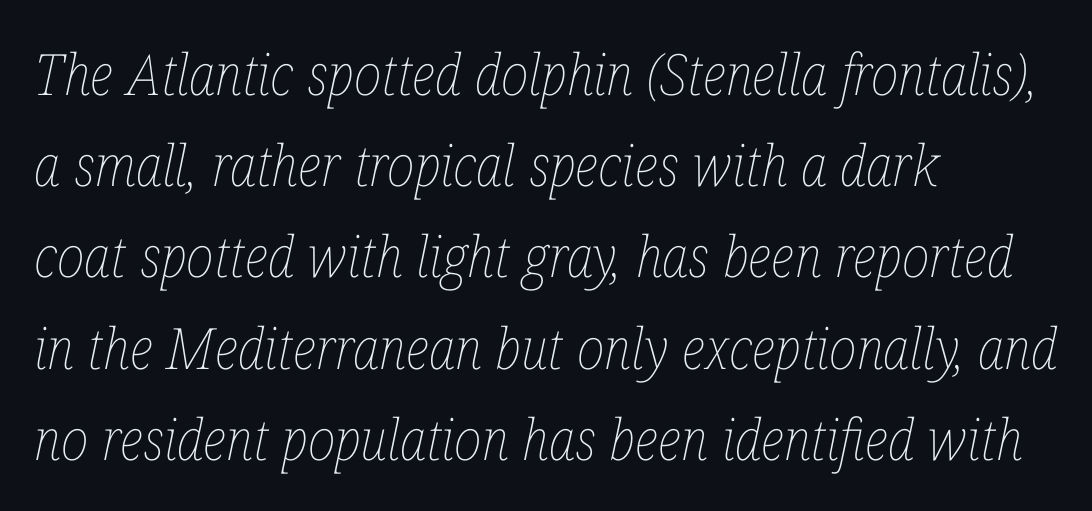
The image shows 57 px thin, condensed type, italic (leaning right); set left-aligned, normal line spacing (1.6x), normal letter spacing, not underlined; low stroke contrast and a medium x-height.
